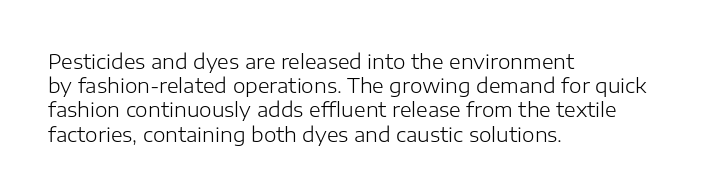
Q: Is the text bold? A: No.
Q: Is the text italic (slanted)? A: No, it is upright.
Q: Is the text underlined? A: No.
Q: How is the paragraph aligned? A: Left-aligned.
Q: Is the spacing between letters normal or unusually wide? A: Normal.
